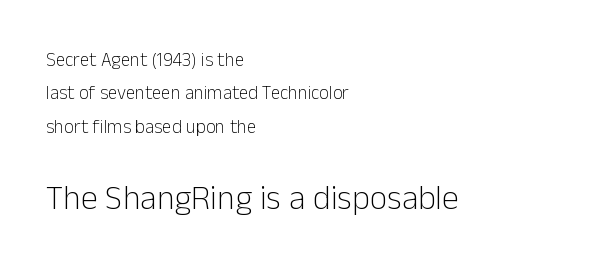
Q: Is the text bold? A: No.
Q: Is the text italic (slanted)? A: No, it is upright.
Q: Is the typeface a serif or a sans-serif typeface? A: Sans-serif.
Q: Is the text underlined? A: No.
Q: How is the paragraph aligned? A: Left-aligned.
Q: Is the spacing between letters normal or unusually wide? A: Normal.
Q: Which block of text is set in a larger size, the first (top) or the second (bottom)? A: The second (bottom) one.
Q: Width (condensed, normal, or wide)? A: Normal.
Q: Stroke contrast? A: Low.
Q: x-height? A: Medium.
Q: Monospaced? A: No.
